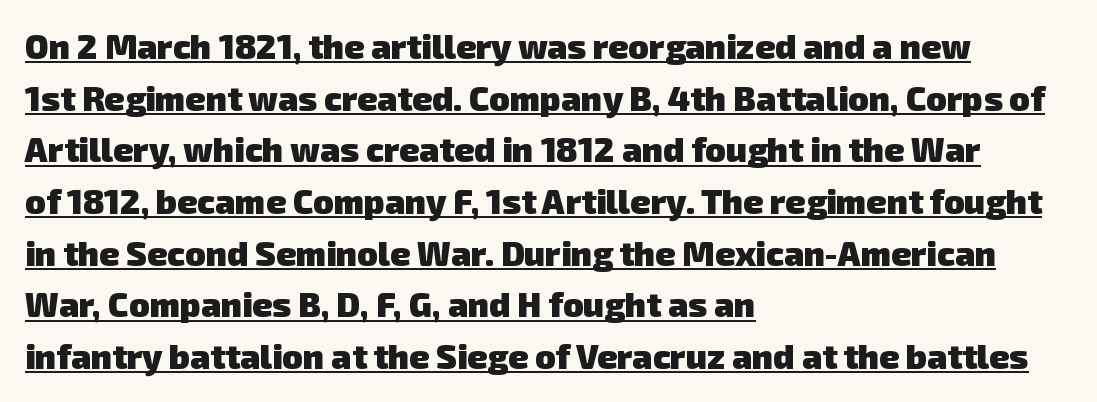
The image shows 34 px heavy sans-serif type; set left-aligned, normal line spacing (1.52x), normal letter spacing, underlined; low stroke contrast and a medium x-height.
